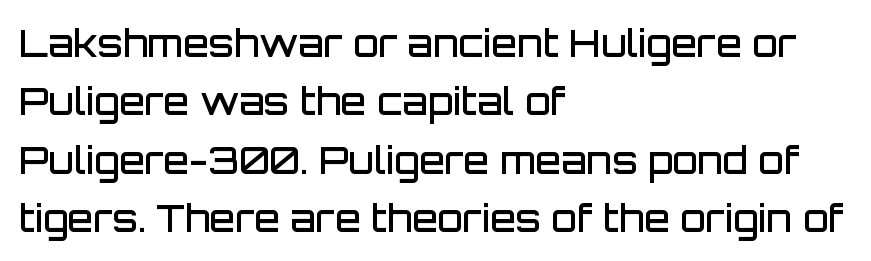
This sample has the flowing, uneven cadence of proportional lettering. The strokes are fattened partway — semibold, not bold. This sample keeps an unexceptional amount of space between lines. These lines are set flush left with a ragged right edge. The horizontal fit of the characters is conventional and even. Characters remain perfectly vertical along every line.
